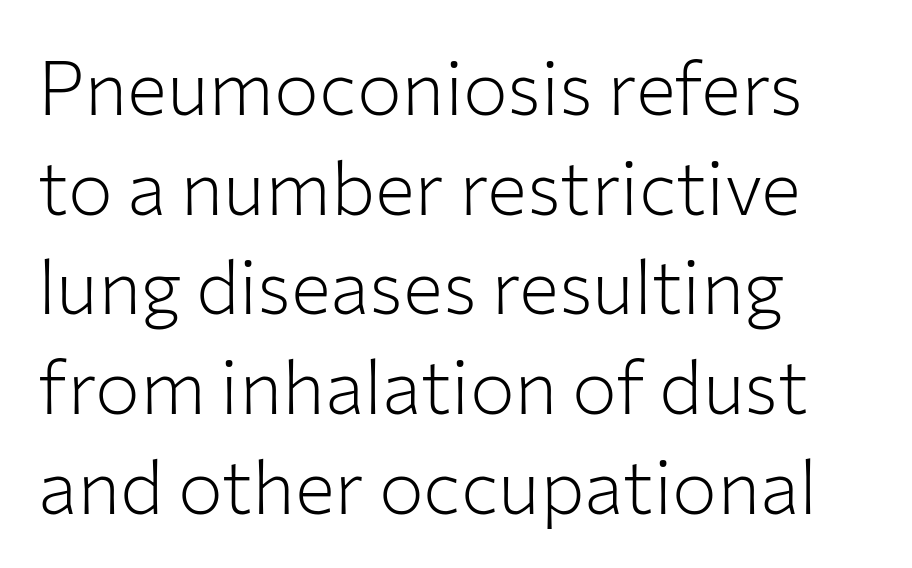
Q: Is the text bold? A: No.
Q: Is the text italic (slanted)? A: No, it is upright.
Q: Is the typeface a serif or a sans-serif typeface? A: Sans-serif.
Q: Is the text underlined? A: No.
Q: How is the paragraph aligned? A: Left-aligned.
Q: Is the spacing between letters normal or unusually wide? A: Normal.
Q: Is the spacing between lines tight, normal or loose? A: Normal.
Q: Width (condensed, normal, or wide)? A: Normal.
Q: Stroke contrast? A: Low.
Q: x-height? A: Medium.
Q: Monospaced? A: No.
